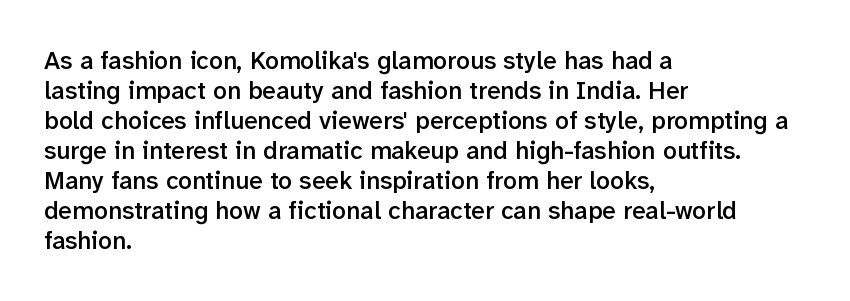
Q: Is the text bold? A: Semi-bold.
Q: Is the text italic (slanted)? A: No, it is upright.
Q: Is the text underlined? A: No.
Q: How is the paragraph aligned? A: Left-aligned.
Q: Is the spacing between letters normal or unusually wide? A: Normal.
